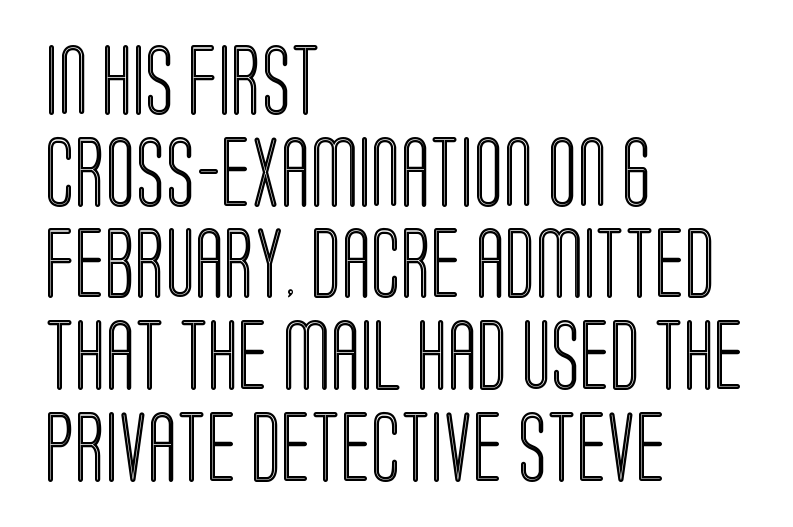
The image shows 70 px condensed type, upright; set left-aligned, normal line spacing (1.31x), normal letter spacing, not underlined; a large x-height.
